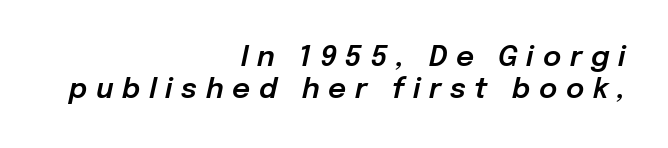
Q: Is the text italic (slanted)? A: Yes, it leans right by about 12 degrees.
Q: Is the text underlined? A: No.
Q: How is the paragraph aligned? A: Right-aligned.
Q: Is the spacing between letters normal or unusually wide? A: Unusually wide.
Q: Is the spacing between lines tight, normal or loose? A: Tight.
Q: Width (condensed, normal, or wide)? A: Normal.
Q: Stroke contrast? A: Low.
Q: x-height? A: Medium.
Q: Monospaced? A: No.
